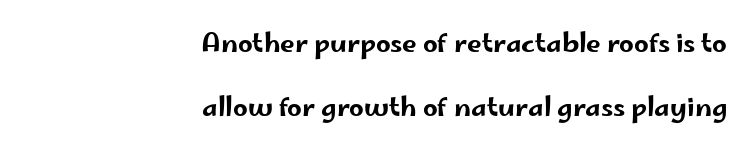
The image shows 26 px text type, upright; set right-aligned, loose line spacing (2.46x), normal letter spacing, not underlined.
